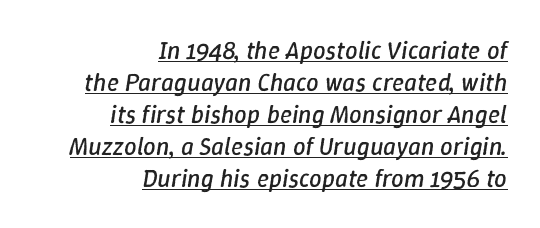
The image shows 25 px text type, italic (leaning right); set right-aligned, normal line spacing (1.28x), normal letter spacing, underlined.
